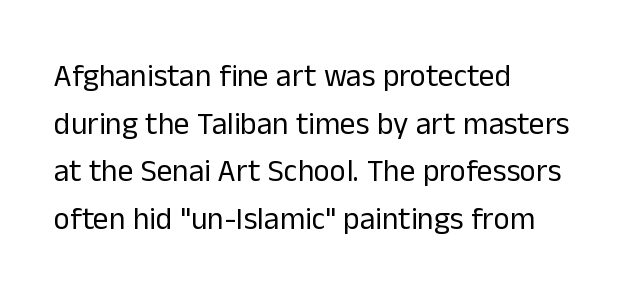
The image shows 31 px regular-weight sans-serif type, upright; set left-aligned, normal line spacing (1.54x), normal letter spacing, not underlined; low stroke contrast and a medium x-height.
